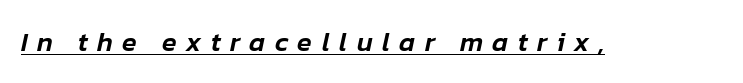
The image shows 27 px text type, italic (leaning right); set unusually wide letter spacing (+0.35 em), underlined.
